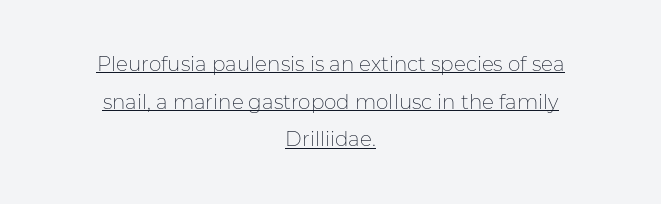
The image shows 20 px text type, upright; set centered, line spacing 1.88x, normal letter spacing, underlined.
